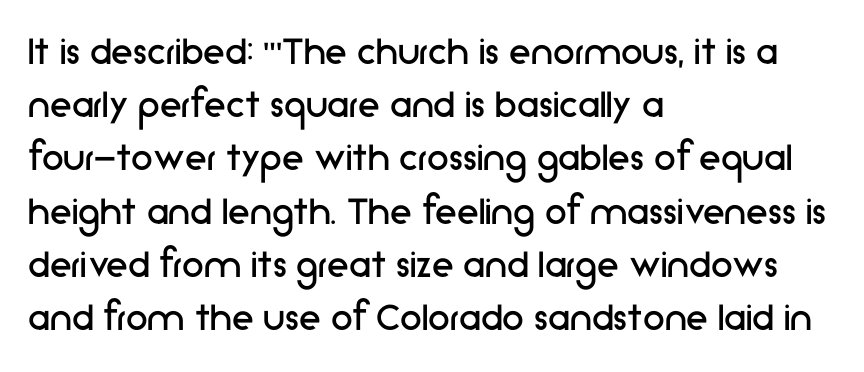
Varying glyph widths throughout — classic text-font behaviour. The typesetting does not lean heavy: it is not bold. To sum up the face: it is a sans, with no serifs. Style check: upright. This rendering features lettering with no underline.
